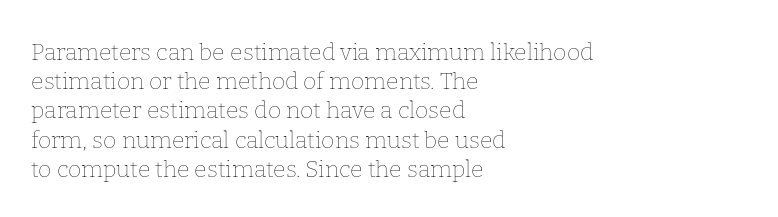
{"italic": "no", "bold": "no", "underline": "no", "align": "left", "line_spacing": "normal", "line_spacing_ratio": 1.27, "letter_spacing": "normal", "letter_spacing_em": 0.0, "glyph_px": 23}
